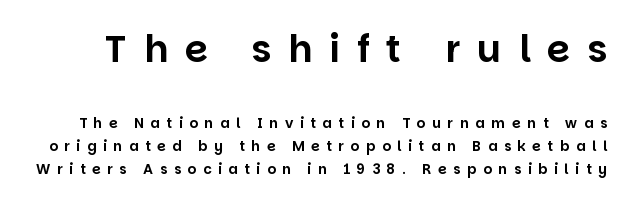
The image shows 37 px sans-serif type, upright; set normal line spacing (1.64x), unusually wide letter spacing (+0.46 em), not underlined; the first (top) block is 2.64x larger; low stroke contrast and a large x-height.
